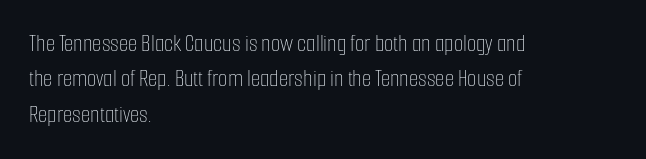
{"italic": "no", "bold": "no", "underline": "no", "align": "left", "line_spacing": "normal", "line_spacing_ratio": 1.47, "letter_spacing": "normal", "letter_spacing_em": 0.0, "glyph_px": 24}
